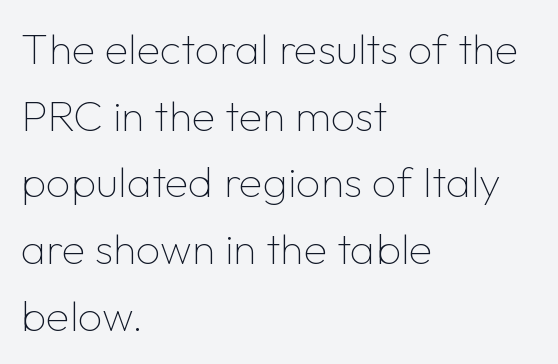
{"serif": "no", "italic": "no", "bold": "no", "weight": "thin", "width": "normal", "stroke_contrast": "low", "x_height": "medium", "monospaced": "no", "underline": "no", "align": "left", "line_spacing": "normal", "line_spacing_ratio": 1.55, "letter_spacing": "normal", "letter_spacing_em": 0.0, "glyph_px": 43}
